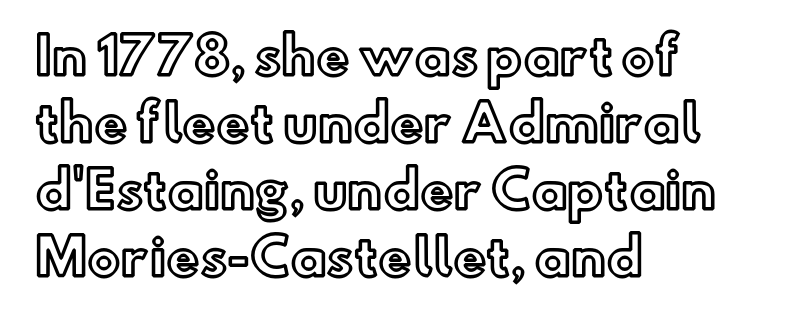
{"italic": "no", "width": "normal", "x_height": "small", "monospaced": "no", "underline": "no", "align": "left", "line_spacing": "normal", "line_spacing_ratio": 1.34, "letter_spacing": "normal", "letter_spacing_em": 0.0, "glyph_px": 50}
